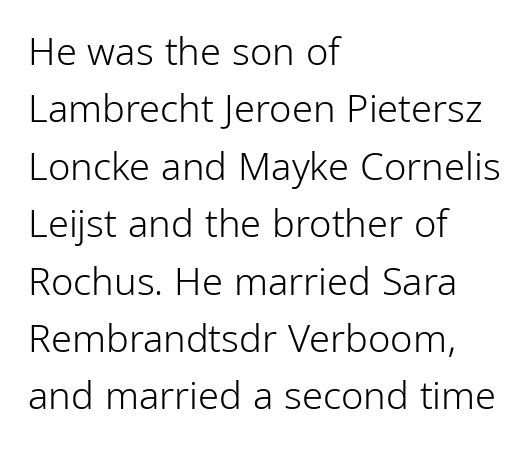
{"serif": "no", "italic": "no", "bold": "no", "weight": "light", "width": "condensed", "stroke_contrast": "low", "x_height": "medium", "monospaced": "no", "underline": "no", "align": "left", "line_spacing": "normal", "line_spacing_ratio": 1.51, "letter_spacing": "normal", "letter_spacing_em": 0.0, "glyph_px": 38}
